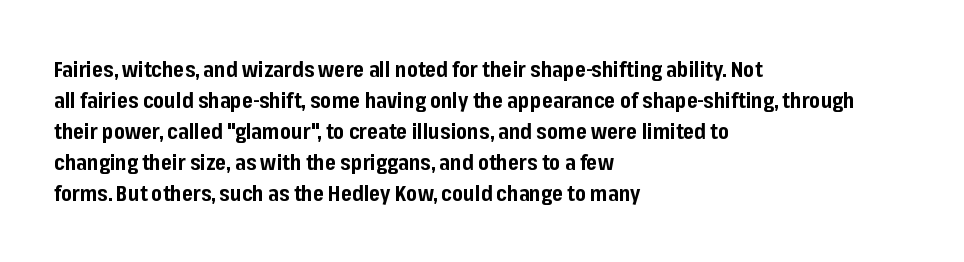
The image shows 21 px bold type, upright; set left-aligned, normal line spacing (1.48x), normal letter spacing, not underlined.
